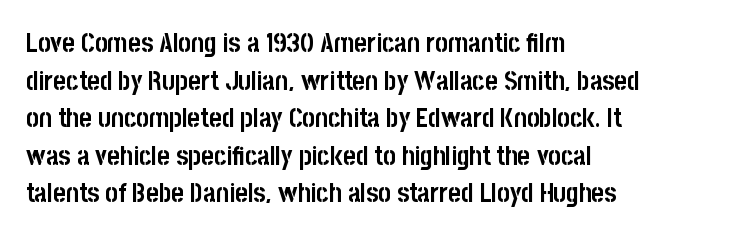
The image shows 27 px bold type, upright; set left-aligned, normal line spacing (1.39x), normal letter spacing, not underlined.
